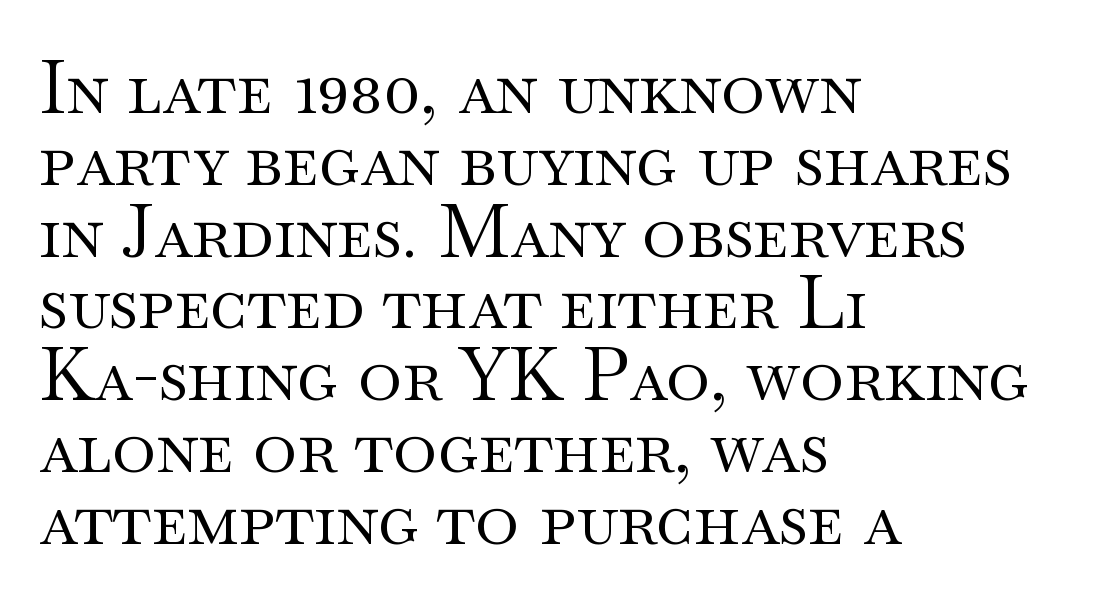
The image shows 74 px regular-weight, wide serif type, upright; set left-aligned, tight line spacing (0.97x), normal letter spacing, not underlined; medium stroke contrast and a small x-height.
